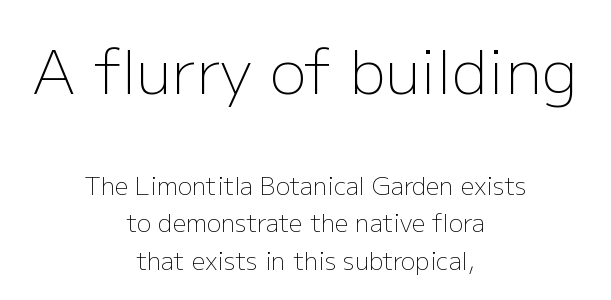
Q: Is the text bold? A: No.
Q: Is the text italic (slanted)? A: No, it is upright.
Q: Is the typeface a serif or a sans-serif typeface? A: Sans-serif.
Q: Is the text underlined? A: No.
Q: How is the paragraph aligned? A: Centered.
Q: Is the spacing between letters normal or unusually wide? A: Normal.
Q: Is the spacing between lines tight, normal or loose? A: Normal.
Q: Which block of text is set in a larger size, the first (top) or the second (bottom)? A: The first (top) one.
Q: Width (condensed, normal, or wide)? A: Normal.
Q: Stroke contrast? A: Low.
Q: x-height? A: Medium.
Q: Monospaced? A: No.
